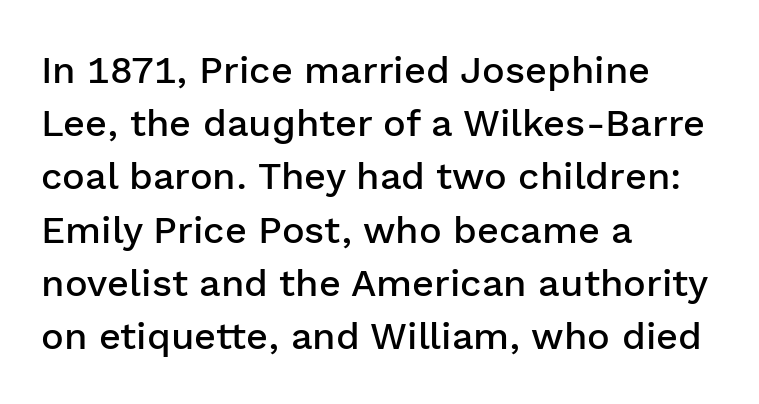
The lines sit at an ordinary, default distance from one another. The rendering uses natural spacing where letterforms have individual widths. The words here are not underlined. These lines were composed using upright roman letters.
